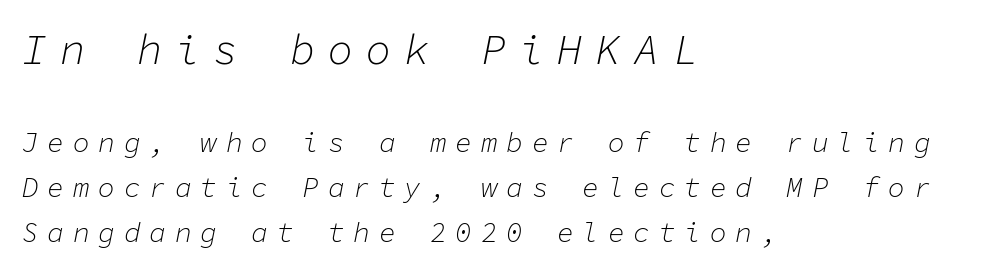
Two sizes are in play, and the larger belongs to the first block. These lines are rendered in a fixed-pitch font. How would I describe the line gaps? Plain and ordinary. Honestly, there is no underline to notice here at all. This rendering widens character spacing well past its baseline value.
